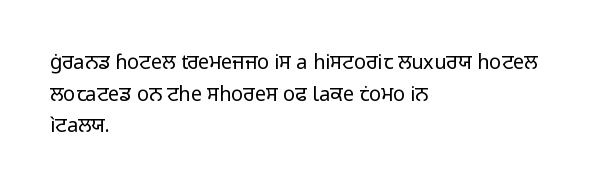
{"italic": "no", "bold": "no", "underline": "no", "align": "left", "line_spacing": "normal", "line_spacing_ratio": 1.58, "letter_spacing": "normal", "letter_spacing_em": 0.0, "glyph_px": 20}
